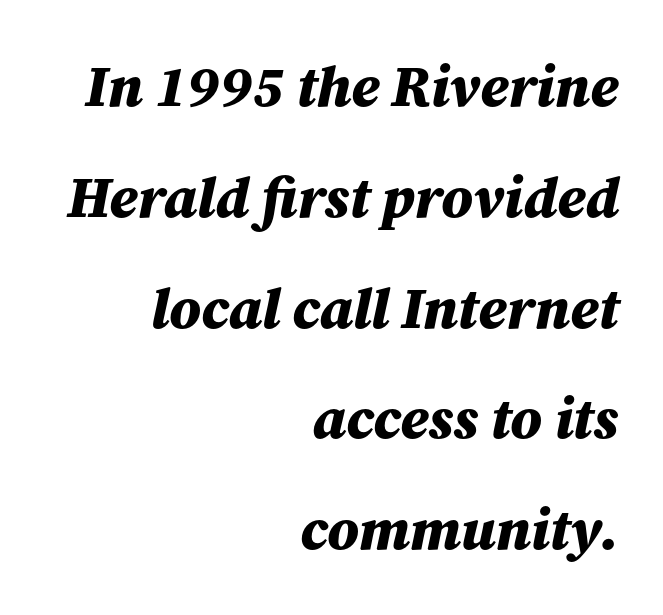
The words here are not underlined. Chunky letters — that's bold for sure. This block would shrink considerably if given ordinary leading; it's expanded now. Each word holds together tightly as a unit, with standard inter-letter gaps.
